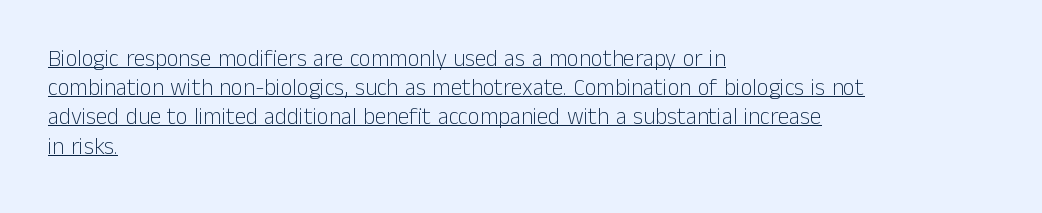
The image shows 23 px text type, upright; set left-aligned, normal line spacing (1.27x), normal letter spacing, underlined.
